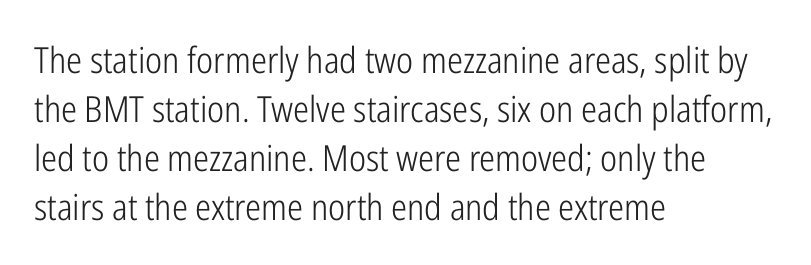
{"serif": "no", "italic": "no", "bold": "no", "weight": "light", "width": "condensed", "stroke_contrast": "low", "x_height": "medium", "monospaced": "no", "underline": "no", "align": "left", "line_spacing": "normal", "line_spacing_ratio": 1.36, "letter_spacing": "normal", "letter_spacing_em": 0.0, "glyph_px": 36}
